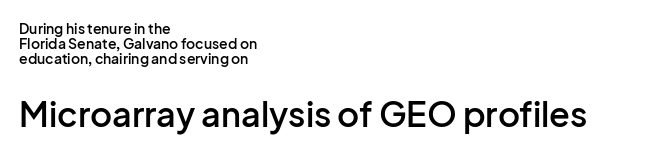
Q: Is the text bold? A: Semi-bold.
Q: Is the text italic (slanted)? A: No, it is upright.
Q: Is the typeface a serif or a sans-serif typeface? A: Sans-serif.
Q: Is the text underlined? A: No.
Q: How is the paragraph aligned? A: Left-aligned.
Q: Is the spacing between letters normal or unusually wide? A: Normal.
Q: Is the spacing between lines tight, normal or loose? A: Tight.
Q: Which block of text is set in a larger size, the first (top) or the second (bottom)? A: The second (bottom) one.
Q: Width (condensed, normal, or wide)? A: Normal.
Q: Stroke contrast? A: Low.
Q: x-height? A: Medium.
Q: Monospaced? A: No.
